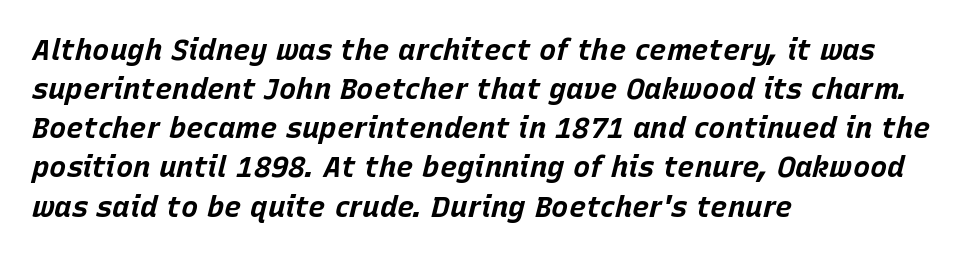
Line beginnings align vertically; line endings do not. Does the weight exceed regular? Yes, all the way to bold. Lines of text with bare space underneath. The letterforms sit shoulder to shoulder at normal distance.
